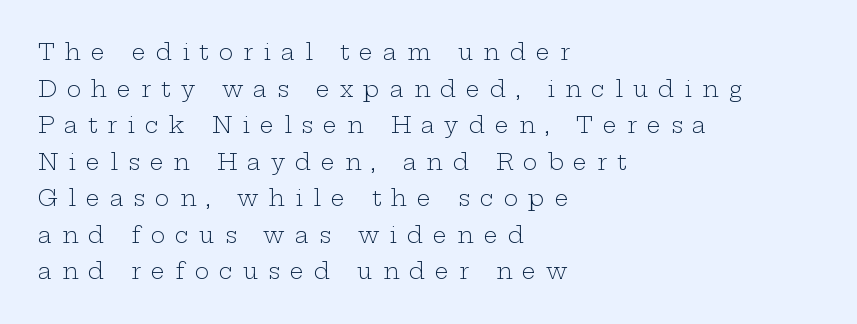
Letter spacing: wide. The lettering stays uniformly vertical, giving the passage a roman look. In terms of leading, this rendering sits right in the middle. The space directly below the letters is spotless.
